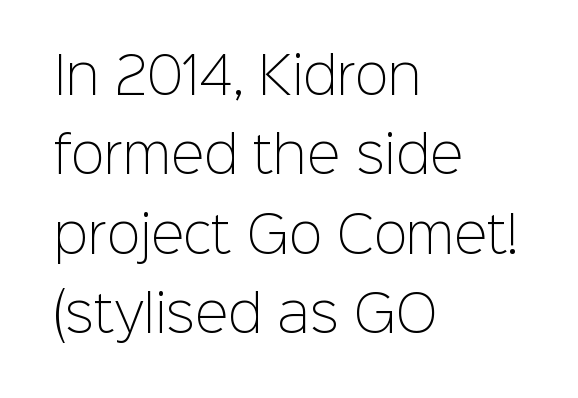
Each letter keeps its own natural width here, so spacing adapts to shape. This is sans-serif lettering, the kind often seen on screens and signage. The font sits on the lighter half of the weight spectrum, regular included. Italic? Not at all — the glyphs are vertical. The leading is moderate, giving the passage an even texture. Casual observation: everything's shoved over to the left.
